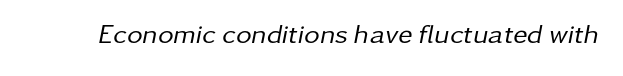
Bare-footed words on every line. Compared with a typical body face, this is equally light or lighter still. Spacing between characters is what you'd get straight out of the box. These lines were composed using italics.
